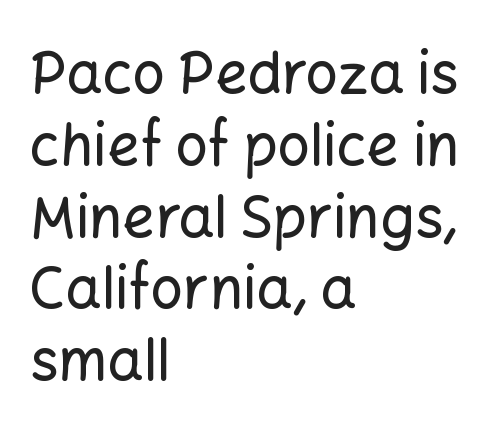
The image shows 57 px sans-serif type, upright; set left-aligned, normal line spacing (1.26x), normal letter spacing, not underlined; low stroke contrast and a medium x-height.
